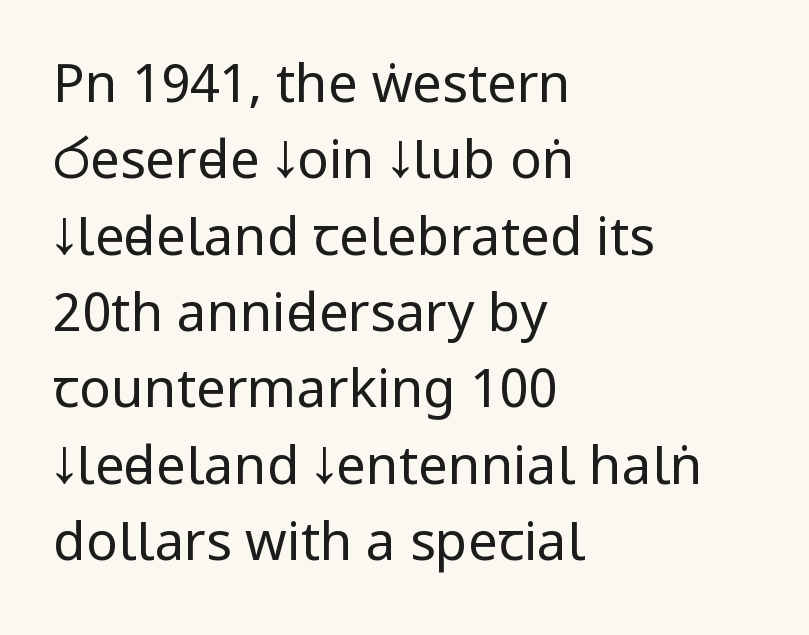
Q: Is the text bold? A: No.
Q: Is the text italic (slanted)? A: No, it is upright.
Q: Is the typeface a serif or a sans-serif typeface? A: Sans-serif.
Q: Is the text underlined? A: No.
Q: How is the paragraph aligned? A: Left-aligned.
Q: Is the spacing between letters normal or unusually wide? A: Normal.
Q: Is the spacing between lines tight, normal or loose? A: Normal.
Q: Width (condensed, normal, or wide)? A: Condensed.
Q: Stroke contrast? A: Low.
Q: x-height? A: Large.
Q: Monospaced? A: No.
